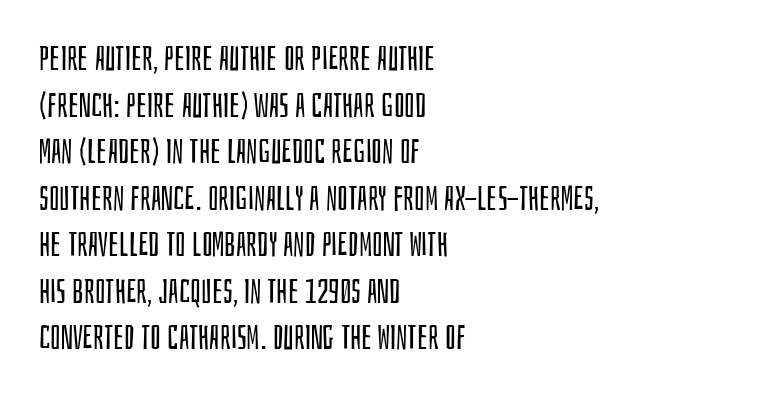
The image shows 34 px regular-weight, condensed sans-serif type, upright; set left-aligned, normal line spacing (1.37x), normal letter spacing, not underlined; low stroke contrast and a large x-height.
